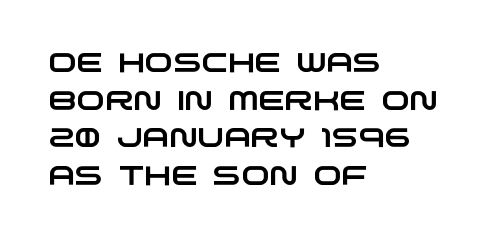
Caption: multi-line text, flush left, ragged right. Just letters on the line, the space beneath them empty. Line spacing here is normal. Words appear dense and cohesive because spacing is normal.
